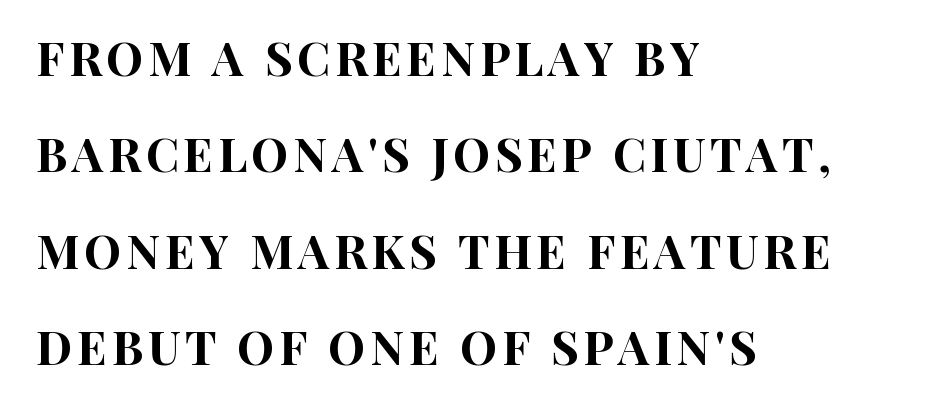
The image shows 47 px condensed sans-serif type, upright; set left-aligned, loose line spacing (2.05x), not underlined; high stroke contrast and a large x-height.
